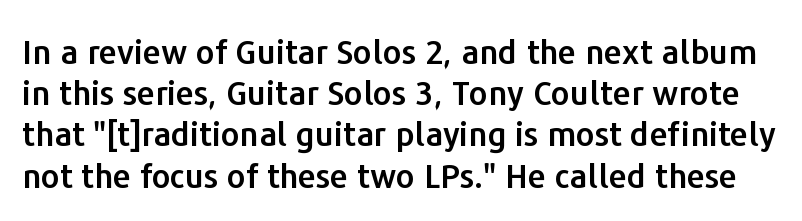
{"serif": "no", "italic": "no", "width": "normal", "stroke_contrast": "low", "x_height": "medium", "monospaced": "no", "underline": "no", "line_spacing": "normal", "line_spacing_ratio": 1.25, "letter_spacing": "normal", "letter_spacing_em": 0.0, "glyph_px": 33}
